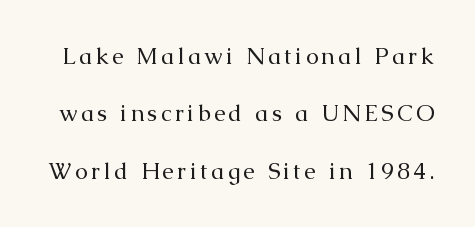
The image shows 23 px text type, upright; set loose line spacing (2.5x), not underlined.
